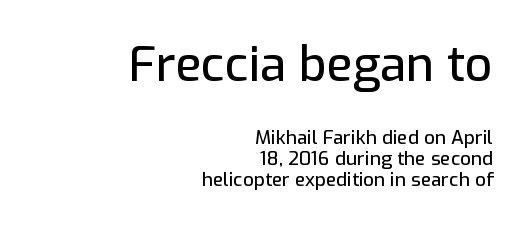
The image shows 48 px sans-serif type, upright; set right-aligned, tight line spacing (1.11x), normal letter spacing, not underlined; the first (top) block is 2.53x larger; low stroke contrast and a medium x-height.
